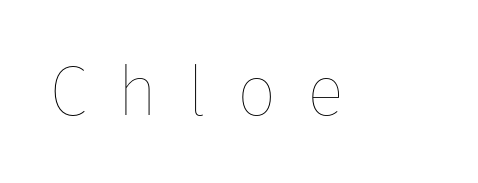
The image shows 70 px thin type, upright; set unusually wide letter spacing (+0.43 em), not underlined; low stroke contrast and a medium x-height.
